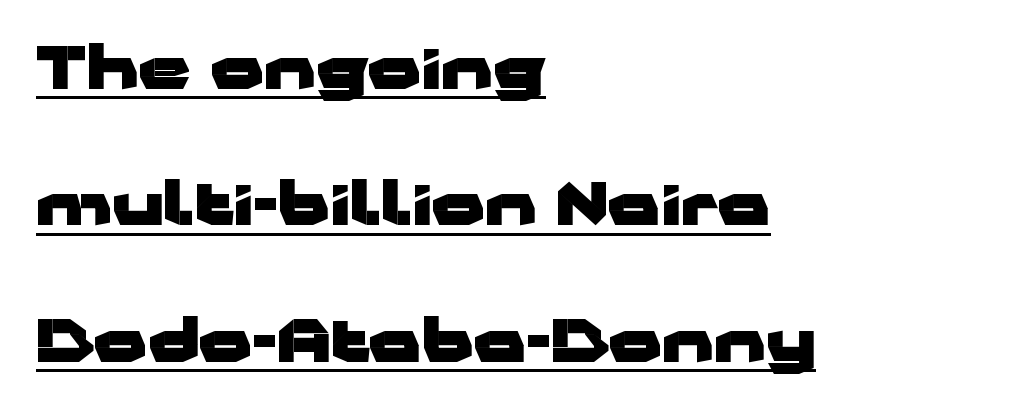
The image shows 58 px heavy, wide sans-serif type, upright; set left-aligned, loose line spacing (2.35x), normal letter spacing, underlined; low stroke contrast and a medium x-height.
